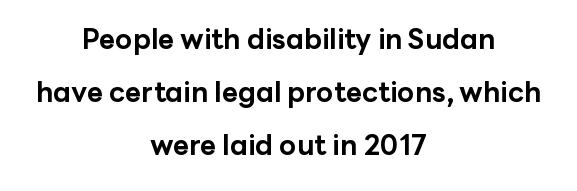
The image shows 28 px bold sans-serif type, upright; set centered, loose line spacing (1.9x), normal letter spacing, not underlined; low stroke contrast and a medium x-height.
